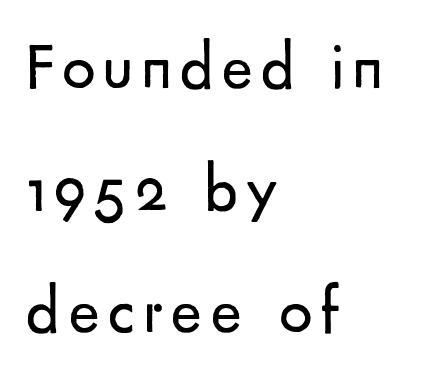
The image shows 66 px regular-weight sans-serif type, upright; set left-aligned, line spacing 1.85x, not underlined; low stroke contrast and a small x-height.
